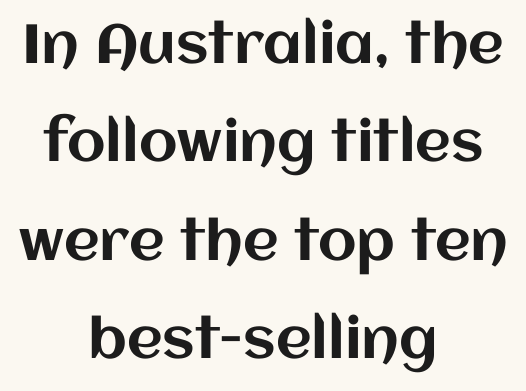
Descenders are the only things crossing below the line. Is this a fixed-width face? No — the glyphs have proportional, varying widths. You can tell it's not italic because the verticals are truly vertical. Does the copy run flush right? No — it is centered line by line. Spacing between characters is what you'd get straight out of the box.
